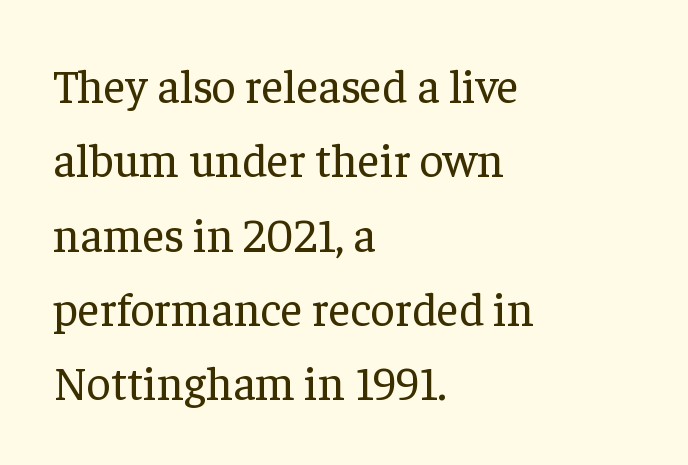
Anything drawn beneath the words? Only blank space. Each stroke keeps to a modest, everyday thickness or less. This sample has the flowing, uneven cadence of proportional lettering. Vertical spacing — default. Horizontally, the lines are justified to the leading edge only.
